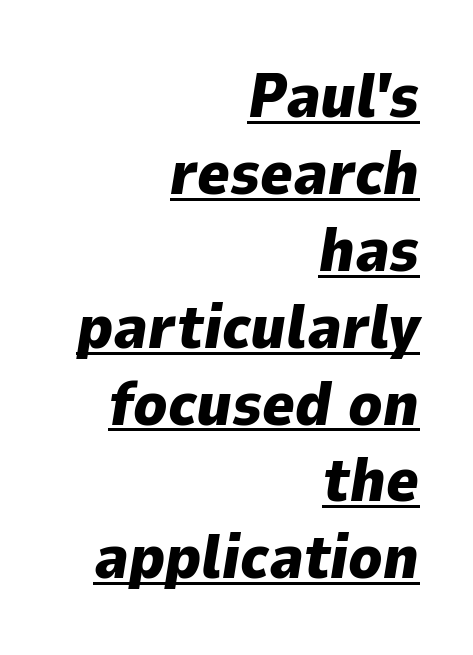
The image shows 62 px heavy type, italic (leaning right); set right-aligned, line spacing 1.24x, normal letter spacing, underlined; low stroke contrast and a medium x-height.
